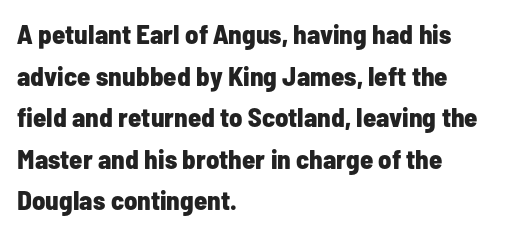
This sample keeps an unexceptional amount of space between lines. Which margin do the lines hug? The left one — the right edge is uneven. The specimen omits any rule beneath the text block's lines. Students, note that the glyphs here touch the page at normal intervals. This is heavy type, rendered in bold.
